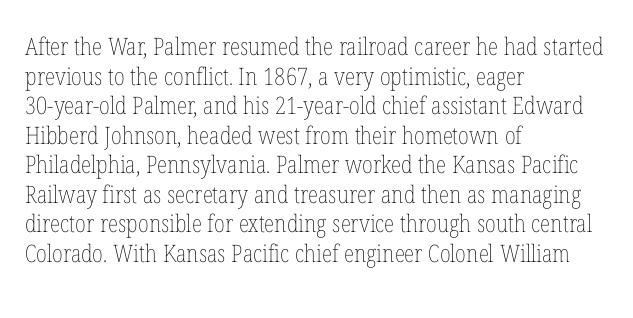
Words appear dense and cohesive because spacing is normal. Stem width sits at or under what a default text font uses. Honestly, there is no underline to notice here at all. The lettering stays uniformly vertical, giving the passage a roman look.
